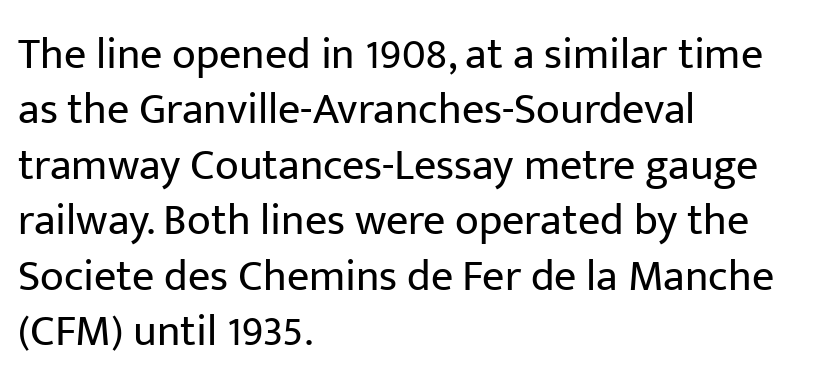
{"serif": "no", "italic": "no", "bold": "no", "weight": "regular", "width": "normal", "stroke_contrast": "low", "x_height": "medium", "monospaced": "no", "underline": "no", "align": "left", "line_spacing": "normal", "line_spacing_ratio": 1.26, "letter_spacing": "normal", "letter_spacing_em": 0.0, "glyph_px": 44}
